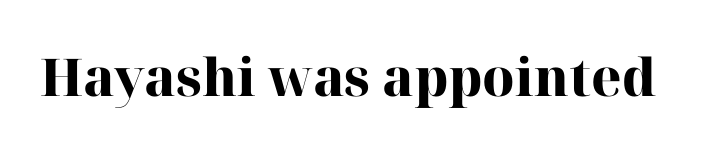
Q: Is the text bold? A: Yes.
Q: Is the text italic (slanted)? A: No, it is upright.
Q: Is the typeface a serif or a sans-serif typeface? A: Serif.
Q: Is the text underlined? A: No.
Q: Is the spacing between letters normal or unusually wide? A: Normal.
Q: Width (condensed, normal, or wide)? A: Normal.
Q: Stroke contrast? A: High.
Q: x-height? A: Medium.
Q: Monospaced? A: No.
